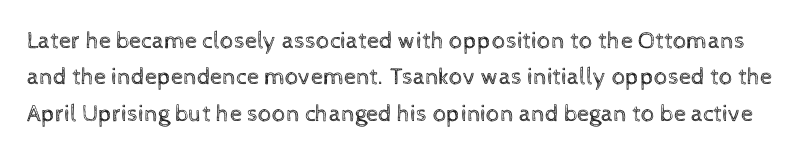
{"italic": "no", "bold": "no", "underline": "no", "line_spacing": "normal", "line_spacing_ratio": 1.52, "letter_spacing": "normal", "letter_spacing_em": 0.0, "glyph_px": 24}
